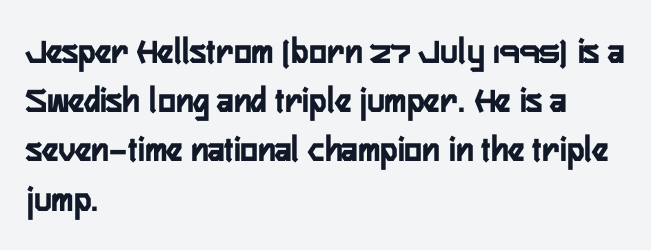
Q: Is the text bold? A: Yes.
Q: Is the text italic (slanted)? A: No, it is upright.
Q: Is the typeface a serif or a sans-serif typeface? A: Sans-serif.
Q: Is the text underlined? A: No.
Q: How is the paragraph aligned? A: Left-aligned.
Q: Is the spacing between letters normal or unusually wide? A: Normal.
Q: Is the spacing between lines tight, normal or loose? A: Normal.
Q: Width (condensed, normal, or wide)? A: Condensed.
Q: Stroke contrast? A: Low.
Q: x-height? A: Medium.
Q: Monospaced? A: No.
